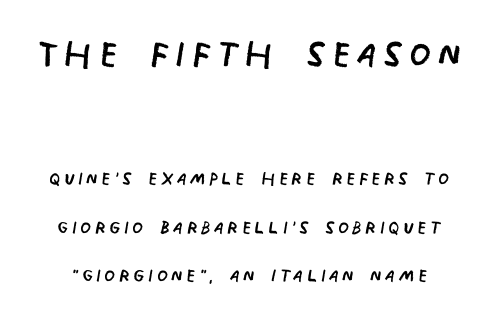
The more generous point size was reserved for the upper chunk. Heft: none added — not bold. The letters advance in unequal steps, a hallmark of proportional type. The space directly below the letters is spotless.
